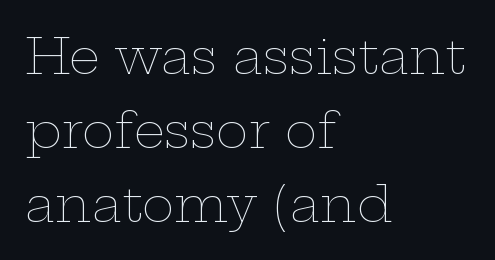
Heaviness? Minimal to ordinary, like unemphasized prose. Proportional: the letters do not fall into vertical columns. Beneath every word, the page is bare. Notice how the stems are strictly vertical — no italics here. The passage shown has conventional tracking throughout. The space between consecutive lines is moderate.
